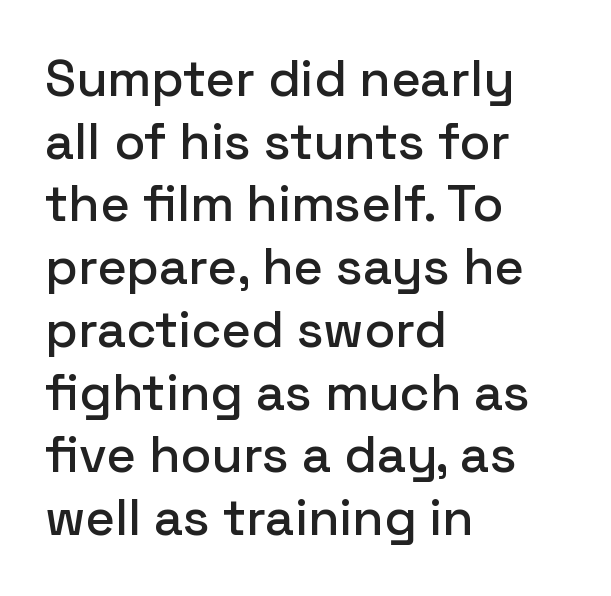
Q: Is the text italic (slanted)? A: No, it is upright.
Q: Is the typeface a serif or a sans-serif typeface? A: Sans-serif.
Q: Is the text underlined? A: No.
Q: How is the paragraph aligned? A: Left-aligned.
Q: Is the spacing between letters normal or unusually wide? A: Normal.
Q: Width (condensed, normal, or wide)? A: Normal.
Q: Stroke contrast? A: Low.
Q: x-height? A: Medium.
Q: Monospaced? A: No.
